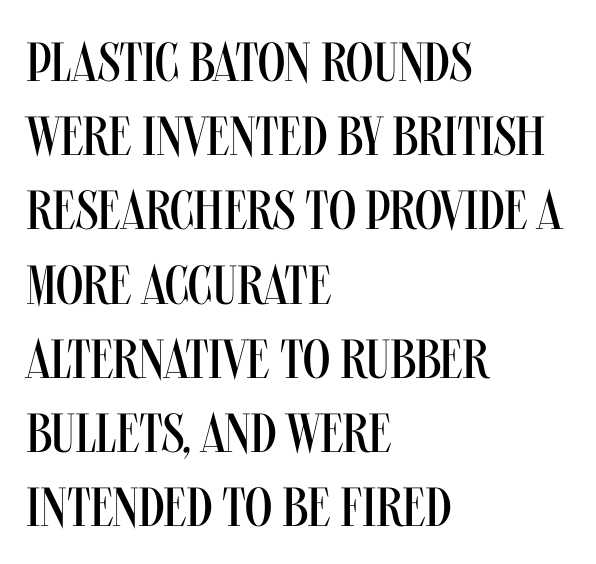
Q: Is the text bold? A: No.
Q: Is the text italic (slanted)? A: No, it is upright.
Q: Is the typeface a serif or a sans-serif typeface? A: Sans-serif.
Q: Is the text underlined? A: No.
Q: How is the paragraph aligned? A: Left-aligned.
Q: Is the spacing between letters normal or unusually wide? A: Normal.
Q: Is the spacing between lines tight, normal or loose? A: Normal.
Q: Width (condensed, normal, or wide)? A: Condensed.
Q: Stroke contrast? A: Medium.
Q: x-height? A: Large.
Q: Monospaced? A: No.
